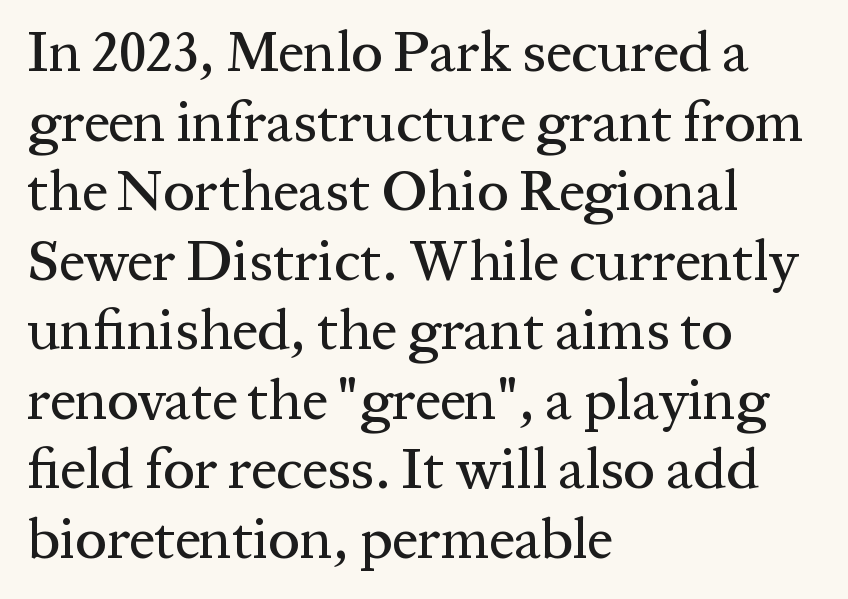
{"serif": "yes", "italic": "no", "width": "normal", "stroke_contrast": "medium", "x_height": "medium", "monospaced": "no", "underline": "no", "align": "left", "line_spacing_ratio": 1.22, "letter_spacing": "normal", "letter_spacing_em": 0.0, "glyph_px": 57}
